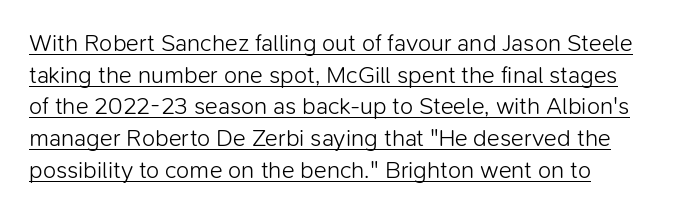
{"italic": "no", "bold": "no", "underline": "yes", "align": "left", "line_spacing": "normal", "line_spacing_ratio": 1.32, "letter_spacing": "normal", "letter_spacing_em": 0.0, "glyph_px": 24}
